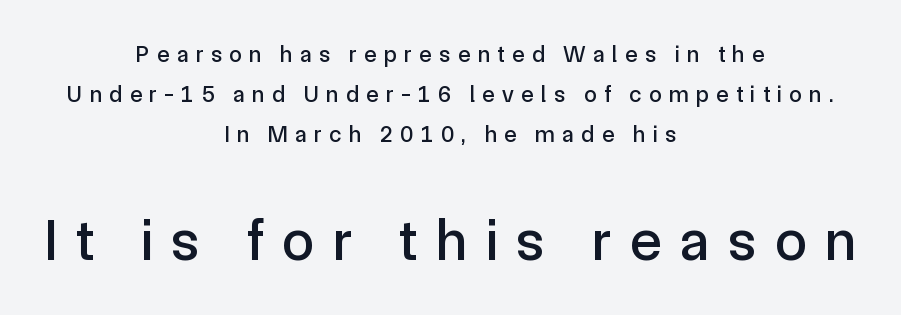
The image shows 58 px sans-serif type, upright; set centered, line spacing 1.74x, unusually wide letter spacing (+0.32 em), not underlined; the second (bottom) block is 2.52x larger; a medium x-height.
